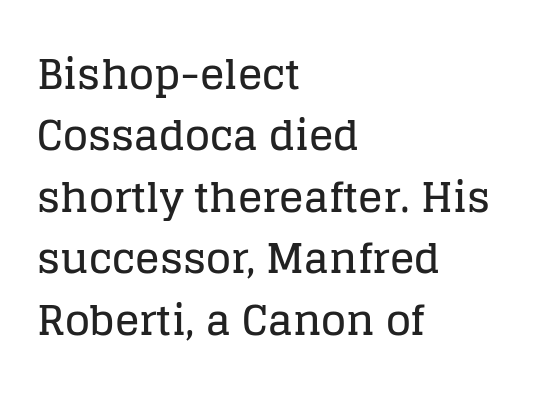
The image shows 41 px serif type, upright; set left-aligned, normal line spacing (1.5x), normal letter spacing, not underlined; low stroke contrast and a large x-height.
